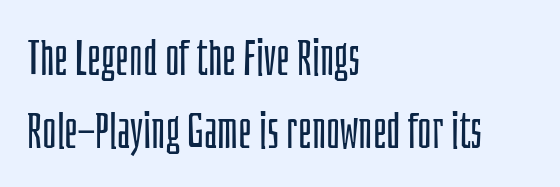
Q: Is the text bold? A: No.
Q: Is the text italic (slanted)? A: No, it is upright.
Q: Is the typeface a serif or a sans-serif typeface? A: Sans-serif.
Q: Is the text underlined? A: No.
Q: How is the paragraph aligned? A: Left-aligned.
Q: Is the spacing between letters normal or unusually wide? A: Normal.
Q: Is the spacing between lines tight, normal or loose? A: Normal.
Q: Width (condensed, normal, or wide)? A: Condensed.
Q: Stroke contrast? A: Low.
Q: x-height? A: Large.
Q: Monospaced? A: No.
